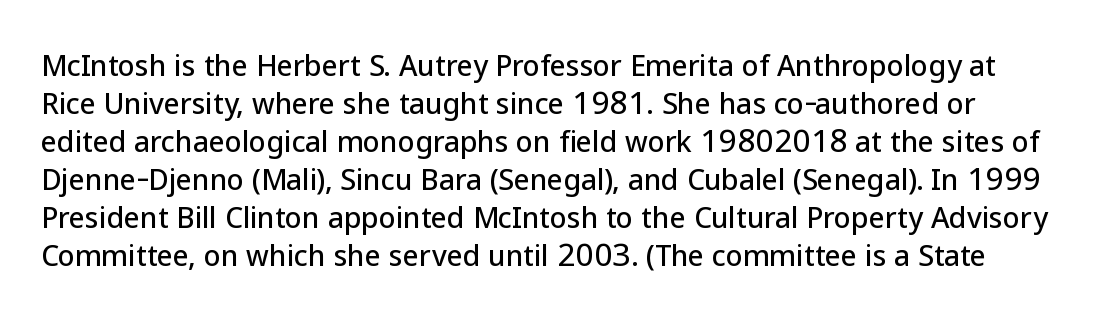
Is the letter spacing exaggerated? No — it looks like the ordinary default. You could not count columns in this text — the font is proportionally spaced. The rows are spaced the way most documents space them. The area under the type is left untouched. Posture: upright roman. The typeface chosen for these lines omits serifs.
